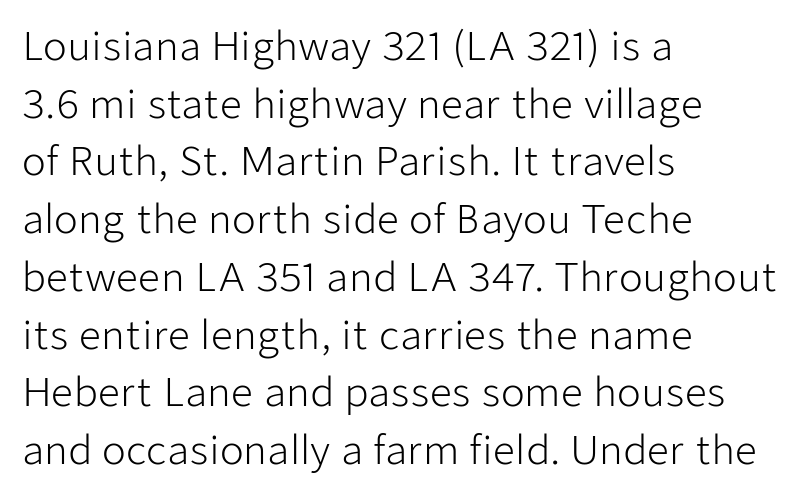
{"serif": "no", "italic": "no", "bold": "no", "weight": "light", "width": "normal", "stroke_contrast": "low", "x_height": "medium", "monospaced": "no", "underline": "no", "align": "left", "line_spacing": "normal", "line_spacing_ratio": 1.48, "letter_spacing": "normal", "letter_spacing_em": 0.0, "glyph_px": 39}
